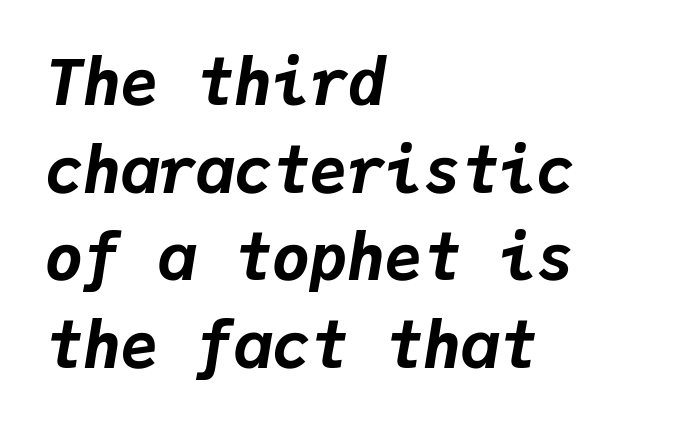
The image shows 63 px bold type, italic (leaning right), monospaced; set left-aligned, normal line spacing (1.39x), normal letter spacing, not underlined; low stroke contrast and a medium x-height.
